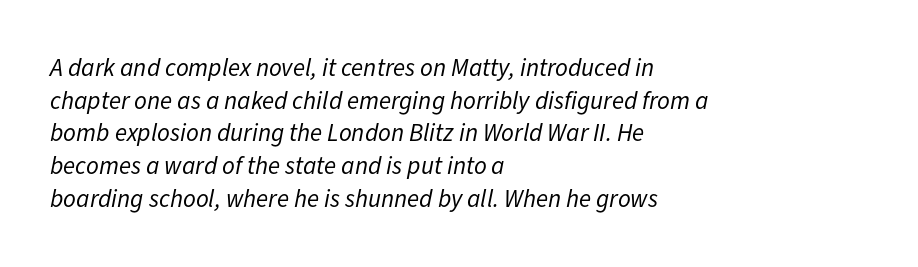
{"italic": "yes", "lean": "right", "slant_degrees": 11, "bold": "no", "underline": "no", "align": "left", "line_spacing": "normal", "line_spacing_ratio": 1.31, "letter_spacing": "normal", "letter_spacing_em": 0.0, "glyph_px": 25}
